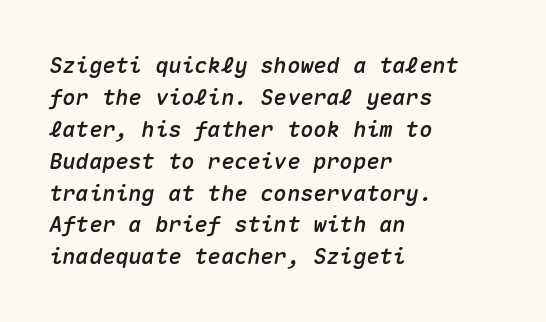
{"italic": "yes", "lean": "right", "slant_degrees": 10, "underline": "no", "align": "left", "line_spacing": "normal", "line_spacing_ratio": 1.45, "letter_spacing": "normal", "letter_spacing_em": 0.0, "glyph_px": 22}
